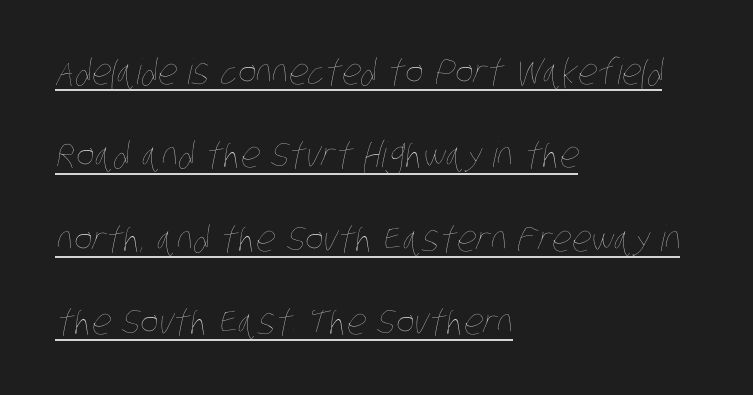
Here the glyphs are tracked normally, forming tight word shapes. The leading is generous, giving the passage an open texture. Character widths vary here, with narrow letters taking less room than wide ones. Stem width sits at or under what a default text font uses. Which margin do the lines hug? The left one — the right edge is uneven. A baseline rule has been typeset under these characters.
